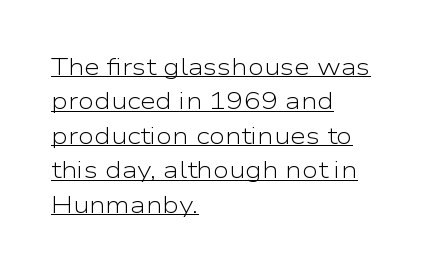
Q: Is the text bold? A: No.
Q: Is the text italic (slanted)? A: No, it is upright.
Q: Is the text underlined? A: Yes.
Q: How is the paragraph aligned? A: Left-aligned.
Q: Is the spacing between letters normal or unusually wide? A: Normal.
Q: Is the spacing between lines tight, normal or loose? A: Normal.
